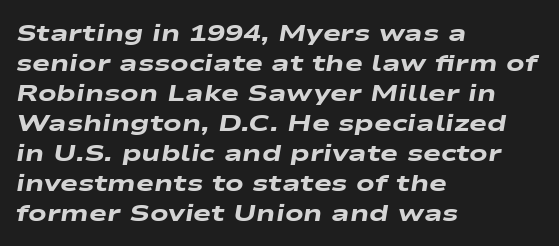
{"italic": "yes", "lean": "right", "slant_degrees": 9, "bold": "yes", "underline": "no", "align": "left", "line_spacing": "normal", "line_spacing_ratio": 1.25, "letter_spacing": "normal", "letter_spacing_em": 0.0, "glyph_px": 24}
